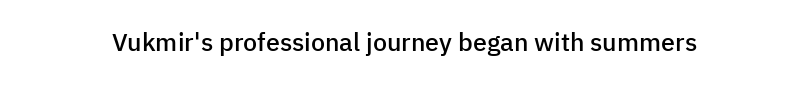
The letters stand upright; this is a roman face. Words appear dense and cohesive because spacing is normal. What weight is shown? A semibold, between regular and bold. The passage shown is not underscored anywhere.
